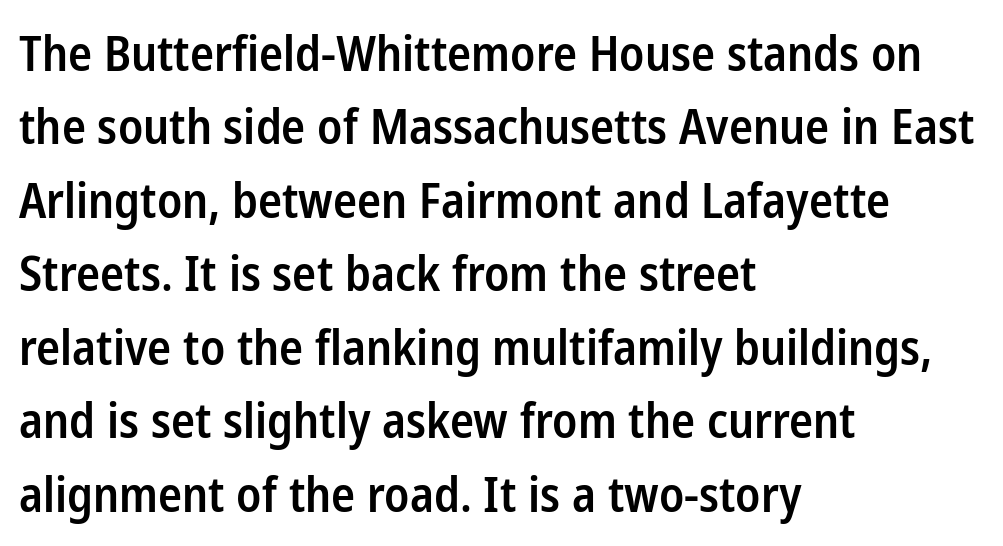
{"serif": "no", "italic": "no", "bold": "semi", "weight": "semibold", "width": "condensed", "stroke_contrast": "low", "x_height": "medium", "monospaced": "no", "underline": "no", "align": "left", "line_spacing": "normal", "line_spacing_ratio": 1.53, "letter_spacing": "normal", "letter_spacing_em": 0.0, "glyph_px": 48}
